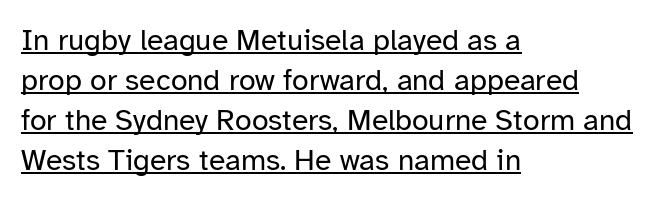
Observe the ordinary spacing: letters are neighbours, not strangers. Reading down the column, the eye jumps a familiar distance to each next line. Honestly, the underline is the first thing you notice here. The typesetting does not lean heavy: it is not bold.
